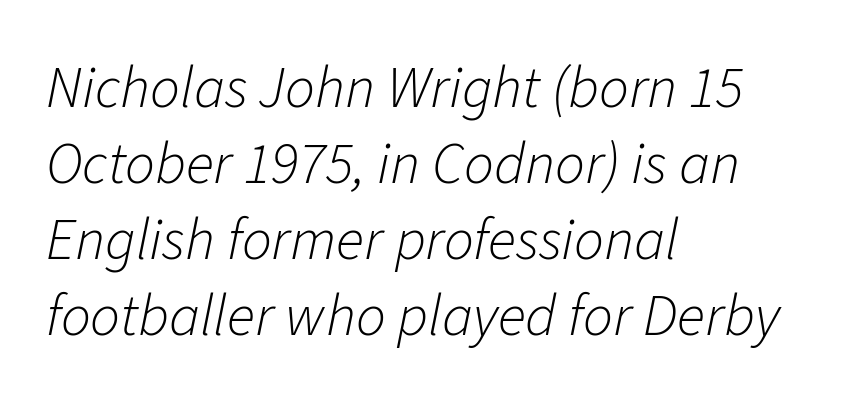
Descenders hang freely into open space. Spacing between characters is what you'd get straight out of the box. The line-height multiplier appears to be the usual default. The typography opts for an oblique posture over an upright one. Each stroke keeps to a modest, everyday thickness or less. Spacing verdict: proportional, widths tailored to each character.
